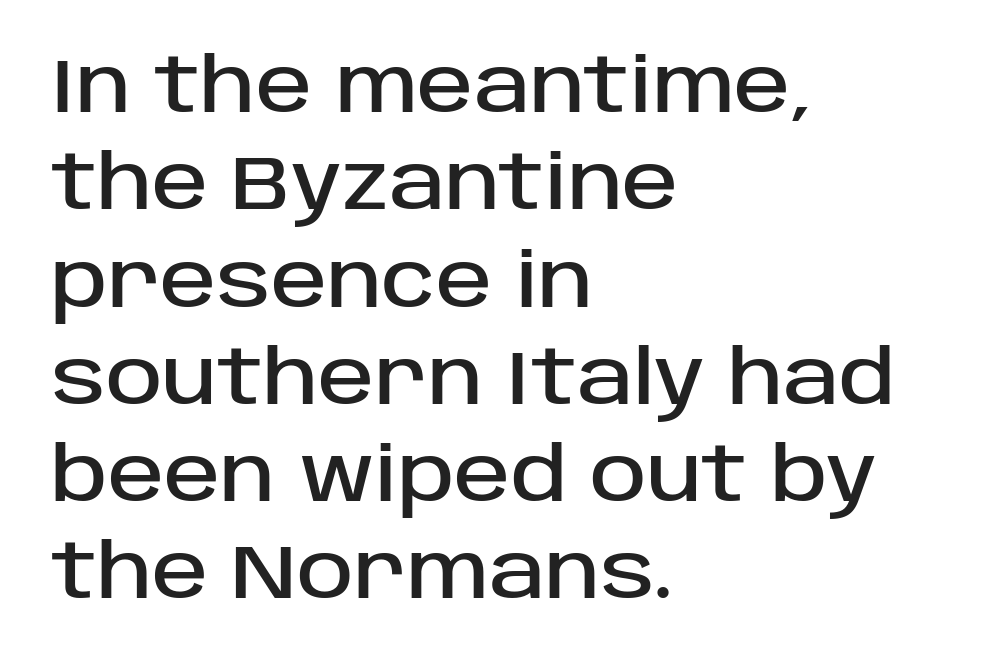
Are there feet on the stems? There aren't — it's a sans. You could call the tracking neutral — neither tight nor loose. Every row of glyphs begins at an identical x-position on the left. Decoration check: the copy has no underline. Upright lettering throughout. Here the designer chose a conventional face with non-uniform glyph widths.
